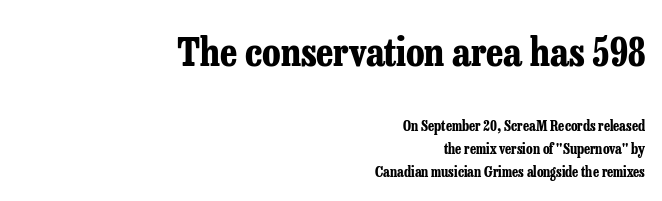
Q: Is the text bold? A: Yes.
Q: Is the text italic (slanted)? A: No, it is upright.
Q: Is the typeface a serif or a sans-serif typeface? A: Serif.
Q: Is the text underlined? A: No.
Q: How is the paragraph aligned? A: Right-aligned.
Q: Is the spacing between letters normal or unusually wide? A: Normal.
Q: Is the spacing between lines tight, normal or loose? A: Normal.
Q: Which block of text is set in a larger size, the first (top) or the second (bottom)? A: The first (top) one.
Q: Width (condensed, normal, or wide)? A: Condensed.
Q: Stroke contrast? A: Low.
Q: x-height? A: Medium.
Q: Monospaced? A: No.
